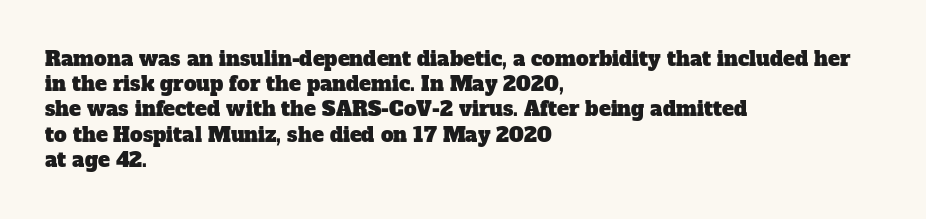
Q: Is the text underlined? A: No.
Q: How is the paragraph aligned? A: Left-aligned.
Q: Is the spacing between letters normal or unusually wide? A: Normal.
Q: Is the spacing between lines tight, normal or loose? A: Normal.
